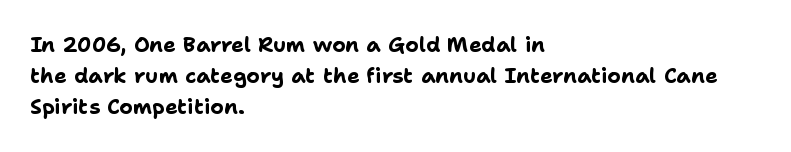
These lines keep a tight, regular rhythm from letter to letter. The typesetting leans heavy: a genuine bold. Line beginnings align vertically; line endings do not. If you drew a line through each stem, it would be perfectly vertical. Letters rest on an invisible, unmarked baseline.
